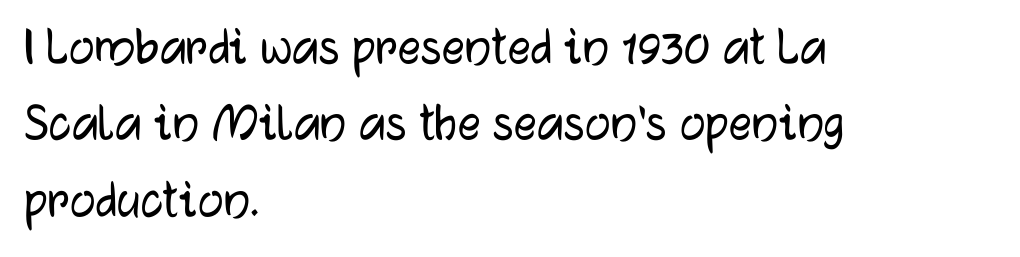
Q: Is the text italic (slanted)? A: No, it is upright.
Q: Is the typeface a serif or a sans-serif typeface? A: Sans-serif.
Q: Is the text underlined? A: No.
Q: How is the paragraph aligned? A: Left-aligned.
Q: Is the spacing between letters normal or unusually wide? A: Normal.
Q: Is the spacing between lines tight, normal or loose? A: Normal.
Q: Width (condensed, normal, or wide)? A: Normal.
Q: Stroke contrast? A: Low.
Q: x-height? A: Medium.
Q: Monospaced? A: No.
